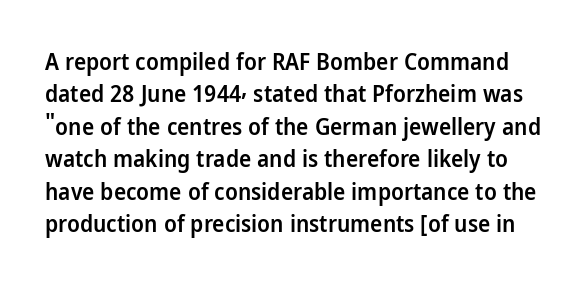
The image shows 23 px text type, upright; set normal line spacing (1.41x), normal letter spacing, not underlined.
